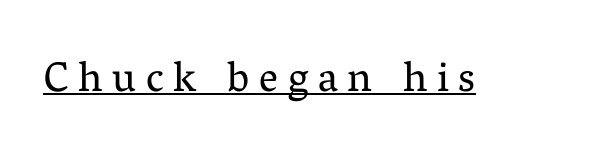
{"serif": "yes", "italic": "no", "bold": "no", "weight": "regular", "width": "normal", "stroke_contrast": "medium", "x_height": "medium", "monospaced": "no", "underline": "yes", "letter_spacing": "wide", "letter_spacing_em": 0.23, "glyph_px": 42}
